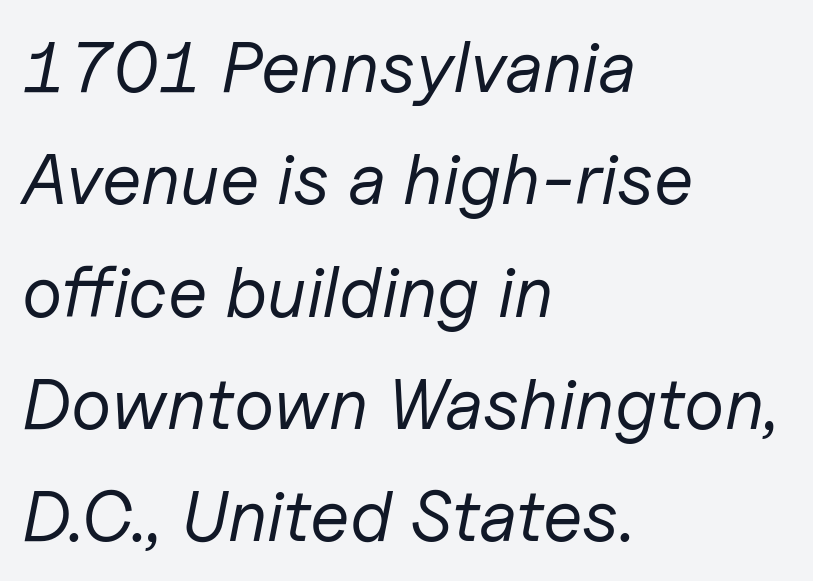
Q: Is the text bold? A: No.
Q: Is the text italic (slanted)? A: Yes, it leans right by about 11 degrees.
Q: Is the text underlined? A: No.
Q: How is the paragraph aligned? A: Left-aligned.
Q: Is the spacing between letters normal or unusually wide? A: Normal.
Q: Is the spacing between lines tight, normal or loose? A: Normal.
Q: Width (condensed, normal, or wide)? A: Normal.
Q: Stroke contrast? A: Low.
Q: x-height? A: Medium.
Q: Monospaced? A: No.
